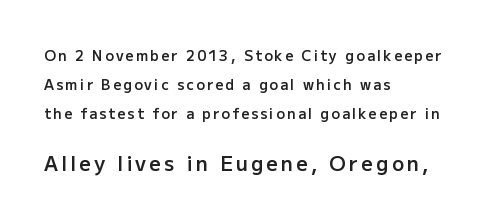
Q: Is the text bold? A: Semi-bold.
Q: Is the text italic (slanted)? A: No, it is upright.
Q: Is the text underlined? A: No.
Q: How is the paragraph aligned? A: Left-aligned.
Q: Is the spacing between lines tight, normal or loose? A: Loose.
Q: Which block of text is set in a larger size, the first (top) or the second (bottom)? A: The second (bottom) one.
